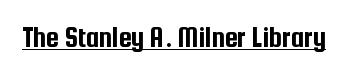
{"serif": "no", "italic": "no", "width": "condensed", "stroke_contrast": "low", "x_height": "medium", "monospaced": "no", "underline": "yes", "letter_spacing": "normal", "letter_spacing_em": 0.0, "glyph_px": 29}
